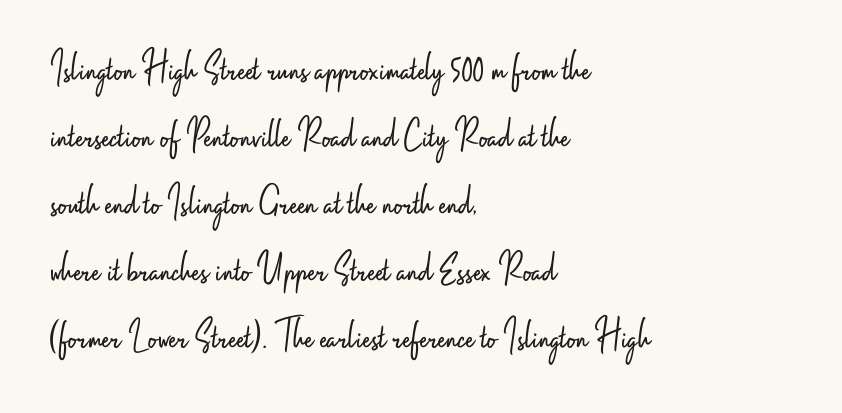
The image shows 43 px light, condensed sans-serif type; set left-aligned, normal line spacing (1.56x), normal letter spacing, not underlined; low stroke contrast and a small x-height.
